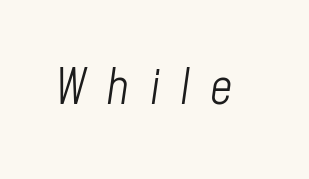
Q: Is the text bold? A: No.
Q: Is the text italic (slanted)? A: Yes, it leans right by about 8 degrees.
Q: Is the text underlined? A: No.
Q: Is the spacing between letters normal or unusually wide? A: Unusually wide.
Q: Width (condensed, normal, or wide)? A: Condensed.
Q: Stroke contrast? A: Low.
Q: x-height? A: Medium.
Q: Monospaced? A: No.
